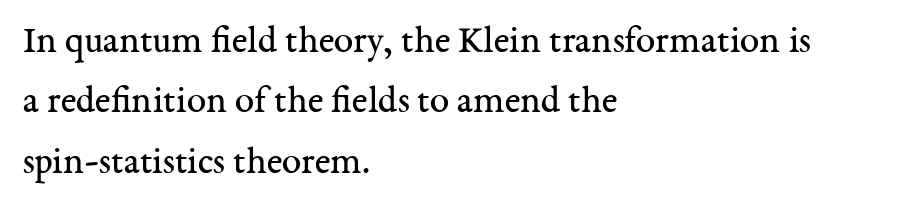
Interline gaps are of average width in this sample. The passage is arranged the way most books set body copy — flush left. The rendering keeps characters at their native spacing. Stroke thickness stays within the range of a standard reading face or lighter. Regarding serifs, this sample has them.
